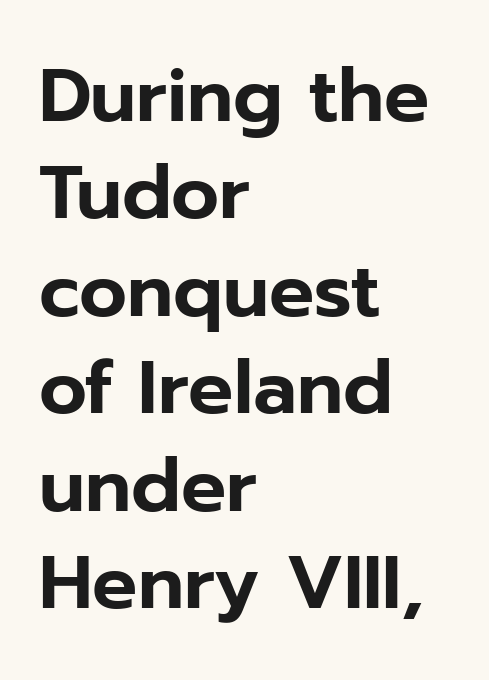
Q: Is the text italic (slanted)? A: No, it is upright.
Q: Is the typeface a serif or a sans-serif typeface? A: Sans-serif.
Q: Is the text underlined? A: No.
Q: How is the paragraph aligned? A: Left-aligned.
Q: Is the spacing between letters normal or unusually wide? A: Normal.
Q: Is the spacing between lines tight, normal or loose? A: Normal.
Q: Width (condensed, normal, or wide)? A: Normal.
Q: Stroke contrast? A: Low.
Q: x-height? A: Medium.
Q: Monospaced? A: No.
